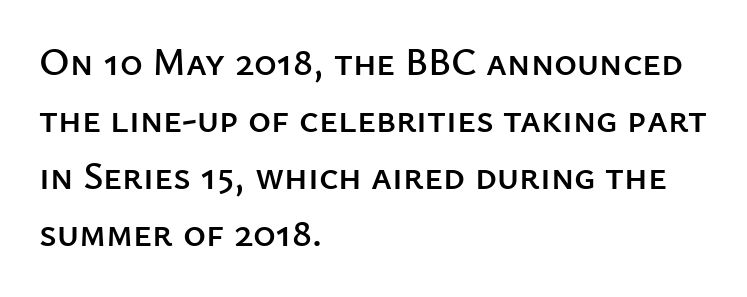
Bare-footed words on every line. Observe the absence of serifs on each vertical stroke in this sample. Upright lettering throughout. The rendering uses natural spacing where letterforms have individual widths.
